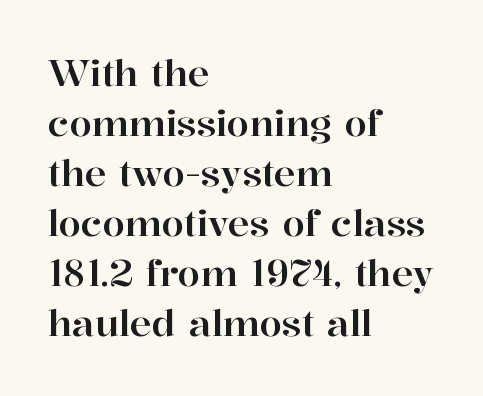
The image shows 36 px serif type, upright; set left-aligned, normal line spacing (1.39x), normal letter spacing, not underlined; high stroke contrast and a medium x-height.
